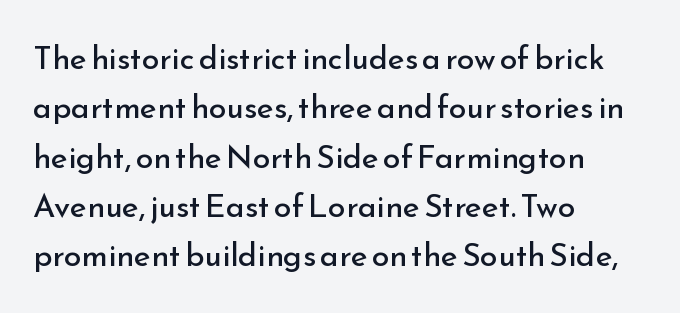
Q: Is the text bold? A: No.
Q: Is the text italic (slanted)? A: No, it is upright.
Q: Is the typeface a serif or a sans-serif typeface? A: Sans-serif.
Q: Is the text underlined? A: No.
Q: How is the paragraph aligned? A: Left-aligned.
Q: Is the spacing between letters normal or unusually wide? A: Normal.
Q: Is the spacing between lines tight, normal or loose? A: Normal.
Q: Width (condensed, normal, or wide)? A: Normal.
Q: Stroke contrast? A: Low.
Q: x-height? A: Small.
Q: Monospaced? A: No.
